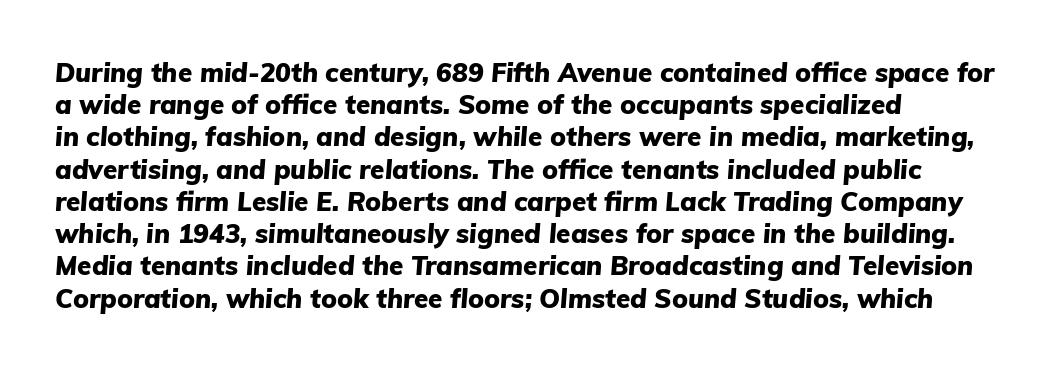
Q: Is the text bold? A: Yes.
Q: Is the text italic (slanted)? A: Yes, it leans right by about 5 degrees.
Q: Is the text underlined? A: No.
Q: How is the paragraph aligned? A: Left-aligned.
Q: Is the spacing between letters normal or unusually wide? A: Normal.
